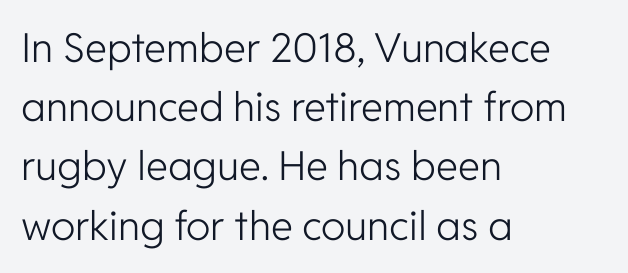
The image shows 40 px light sans-serif type, upright; set left-aligned, normal line spacing (1.48x), normal letter spacing, not underlined; low stroke contrast and a medium x-height.
